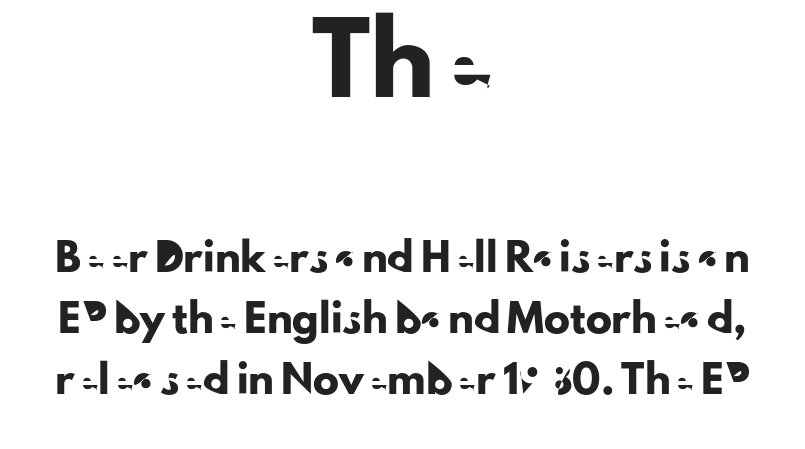
{"serif": "no", "italic": "no", "width": "normal", "stroke_contrast": "low", "x_height": "small", "monospaced": "no", "underline": "no", "align": "center", "line_spacing": "loose", "line_spacing_ratio": 2.34, "letter_spacing": "normal", "letter_spacing_em": 0.0, "larger_block": "first", "size_ratio": 2.5, "glyph_px": 65}
